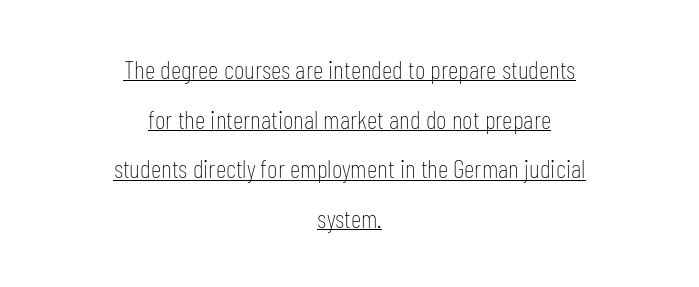
Casual observation: everything's sitting right in the middle. Posture: upright roman. Notice how a bar underscores the lettering throughout. The passage shown is not bold in any degree.
